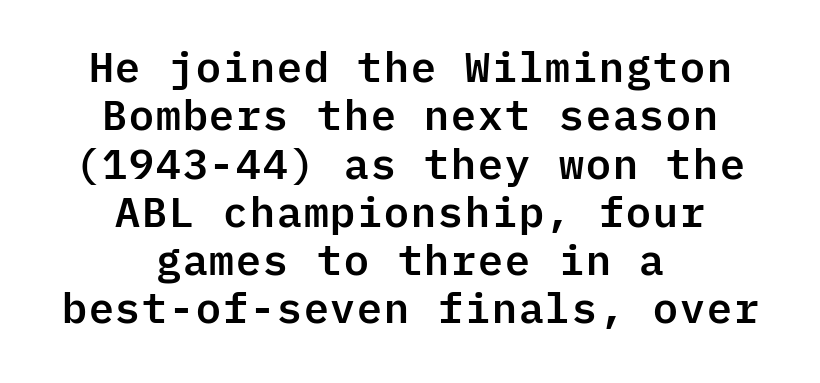
Has an underline been added? It has not. How are the letters spaced? Ordinarily, with no added tracking. Posture: straight, roman, zero tilt. The rendering uses typewriter-style spacing with identical character cells. Observe the absence of serifs on each vertical stroke in this sample.
